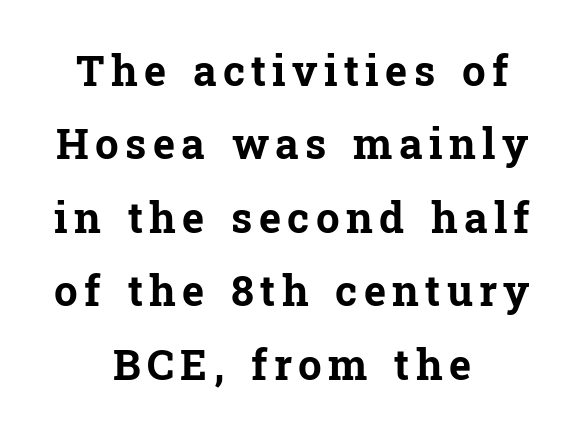
Q: Is the text bold? A: Yes.
Q: Is the text italic (slanted)? A: No, it is upright.
Q: Is the typeface a serif or a sans-serif typeface? A: Serif.
Q: Is the text underlined? A: No.
Q: How is the paragraph aligned? A: Centered.
Q: Width (condensed, normal, or wide)? A: Normal.
Q: Stroke contrast? A: Low.
Q: x-height? A: Medium.
Q: Monospaced? A: No.
